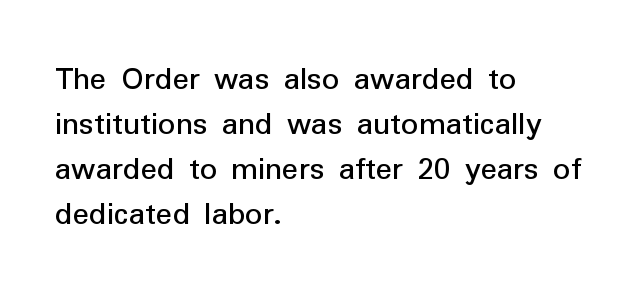
Examine the stroke ends and you'll find no serifs. Reading down the block, your eye returns to a fixed left position each line. A bare baseline throughout the passage. This is roman type, the default non-slanted kind.
